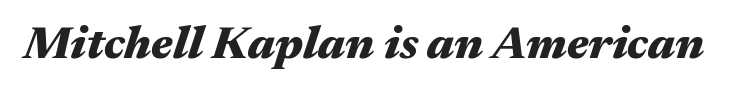
{"italic": "yes", "lean": "right", "slant_degrees": 17, "bold": "yes", "weight": "heavy", "width": "wide", "stroke_contrast": "medium", "x_height": "medium", "monospaced": "no", "underline": "no", "letter_spacing": "normal", "letter_spacing_em": 0.0, "glyph_px": 46}
